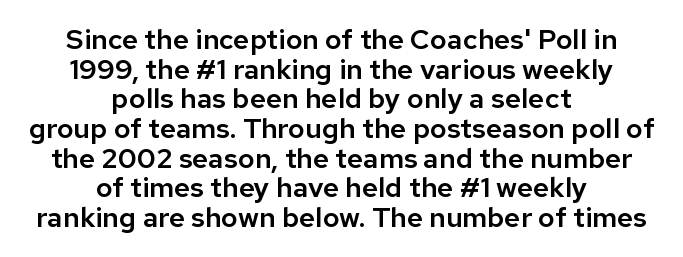
{"serif": "no", "italic": "no", "width": "normal", "stroke_contrast": "low", "x_height": "medium", "monospaced": "no", "underline": "no", "align": "center", "line_spacing": "tight", "line_spacing_ratio": 1.06, "letter_spacing": "normal", "letter_spacing_em": 0.0, "glyph_px": 28}
